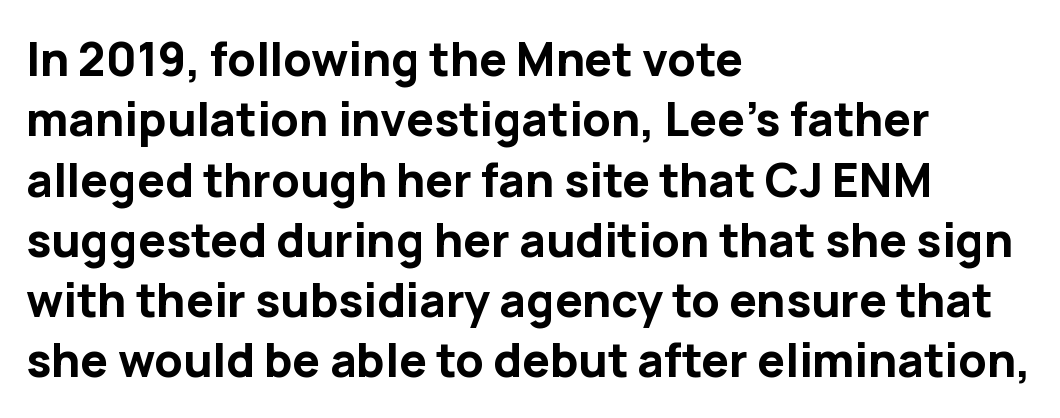
The image shows 46 px bold sans-serif type, upright; set left-aligned, normal line spacing (1.31x), normal letter spacing, not underlined; low stroke contrast and a medium x-height.
